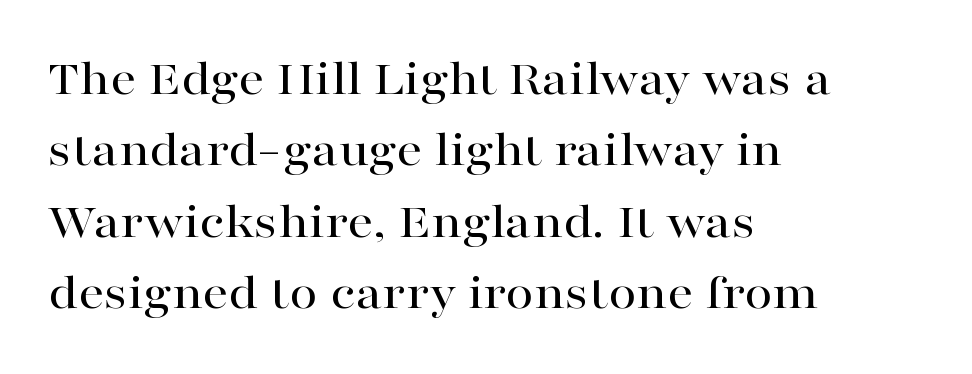
The words here are not underlined. Quick note: interline space is typical. Caption: standard tracking, unaltered. Caption: multi-line text, flush left, ragged right.
